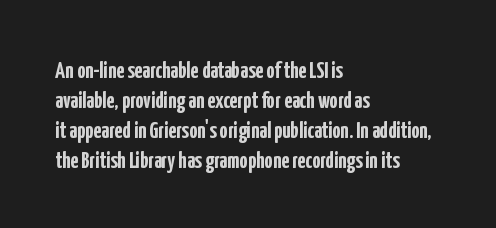
Designer's note — italics off, roman on. Clear beneath every line of the passage. Set as a true bold cut, around the 700 mark. How would I describe the line gaps? Plain and ordinary.
